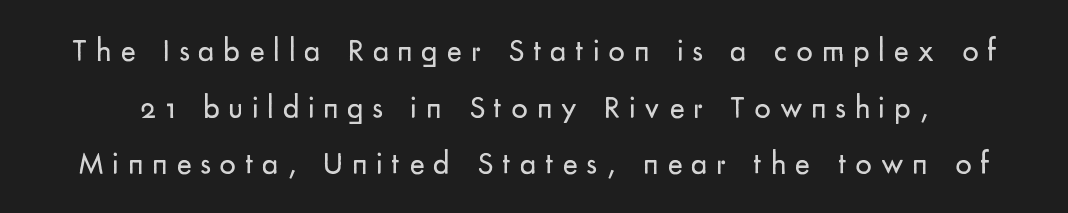
{"serif": "no", "italic": "no", "bold": "no", "weight": "regular", "width": "normal", "stroke_contrast": "low", "x_height": "small", "monospaced": "no", "underline": "no", "line_spacing_ratio": 1.77, "letter_spacing": "wide", "letter_spacing_em": 0.28, "glyph_px": 32}
